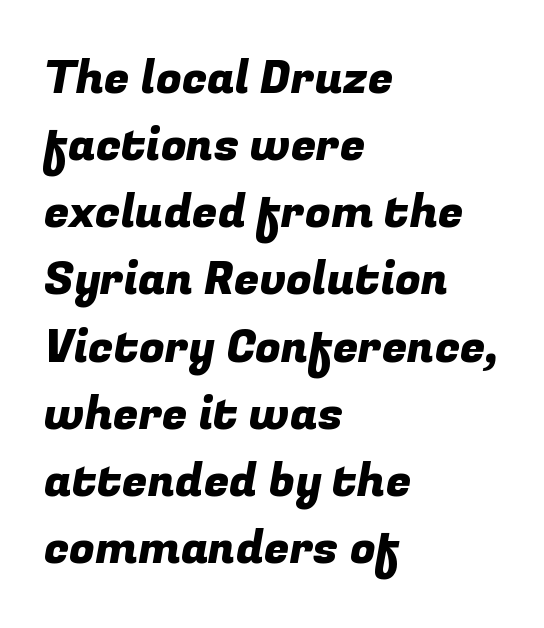
The image shows 46 px sans-serif type; set left-aligned, normal line spacing (1.46x), normal letter spacing, not underlined; low stroke contrast and a medium x-height.
